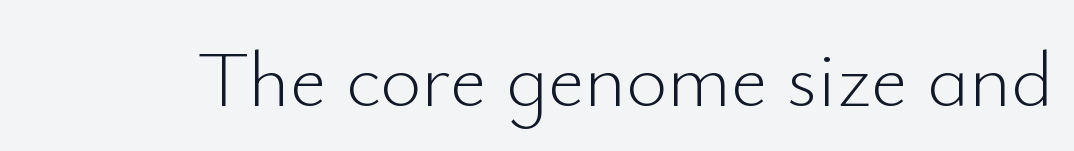
{"serif": "no", "italic": "no", "bold": "no", "weight": "light", "width": "normal", "stroke_contrast": "low", "x_height": "small", "monospaced": "no", "underline": "no", "letter_spacing": "normal", "letter_spacing_em": 0.0, "glyph_px": 80}
